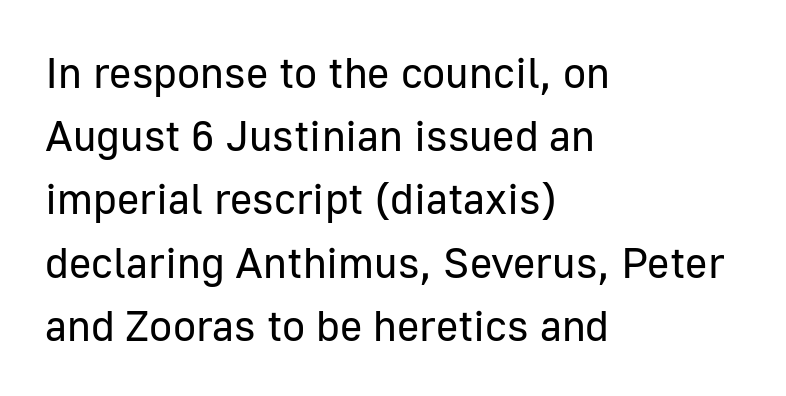
{"serif": "no", "italic": "no", "bold": "no", "weight": "regular", "width": "normal", "stroke_contrast": "low", "x_height": "medium", "monospaced": "no", "underline": "no", "align": "left", "line_spacing": "normal", "line_spacing_ratio": 1.47, "letter_spacing": "normal", "letter_spacing_em": 0.0, "glyph_px": 43}
